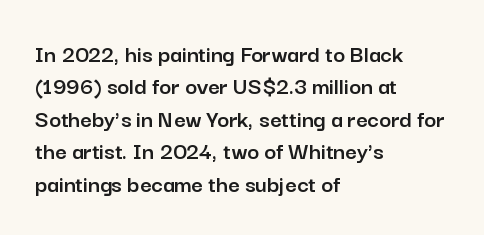
Q: Is the text italic (slanted)? A: No, it is upright.
Q: Is the text underlined? A: No.
Q: How is the paragraph aligned? A: Left-aligned.
Q: Is the spacing between letters normal or unusually wide? A: Normal.
Q: Is the spacing between lines tight, normal or loose? A: Normal.
